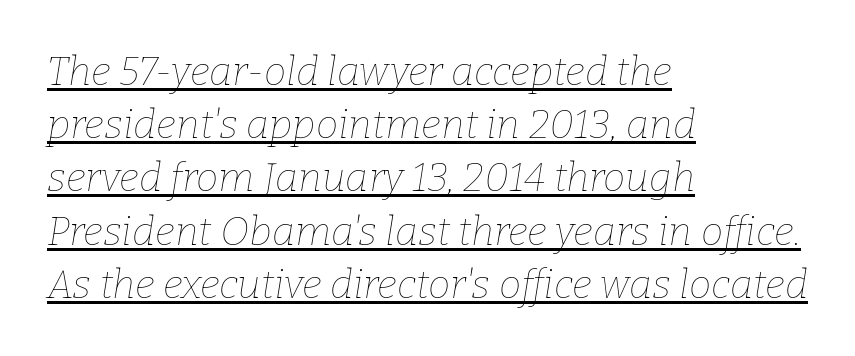
{"italic": "yes", "lean": "right", "slant_degrees": 9, "bold": "no", "weight": "thin", "width": "normal", "stroke_contrast": "low", "x_height": "medium", "monospaced": "no", "underline": "yes", "align": "left", "line_spacing": "normal", "line_spacing_ratio": 1.33, "letter_spacing": "normal", "letter_spacing_em": 0.0, "glyph_px": 40}
